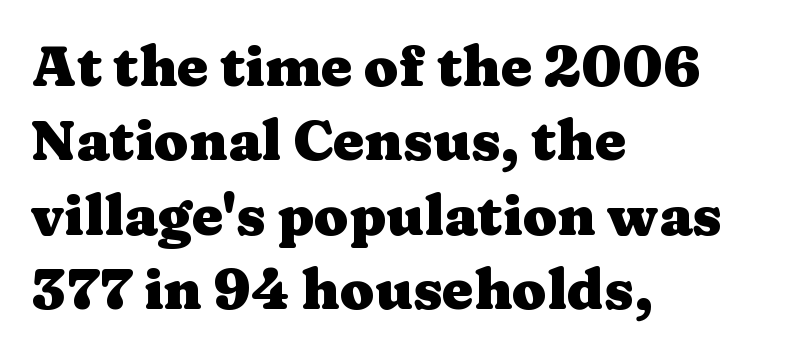
Note the varied advance widths — an 'i' is clearly narrower than an 'm'. Successive baselines arrive at the customary interval. As a designer I'd log this as weight 700, bold. A student would call this left alignment; a typographer would say flush left, rag right. What kind of face is this? One with serifs.
